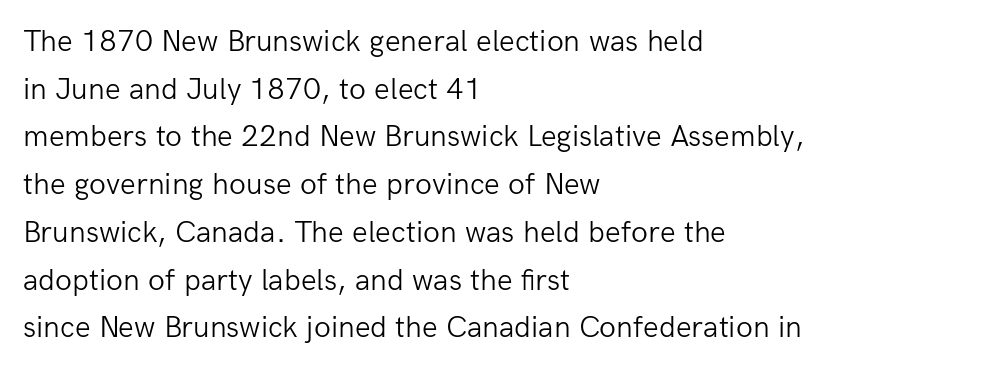
{"serif": "no", "italic": "no", "bold": "no", "weight": "light", "width": "normal", "stroke_contrast": "low", "x_height": "medium", "monospaced": "no", "underline": "no", "align": "left", "line_spacing": "normal", "line_spacing_ratio": 1.54, "letter_spacing": "normal", "letter_spacing_em": 0.0, "glyph_px": 31}
